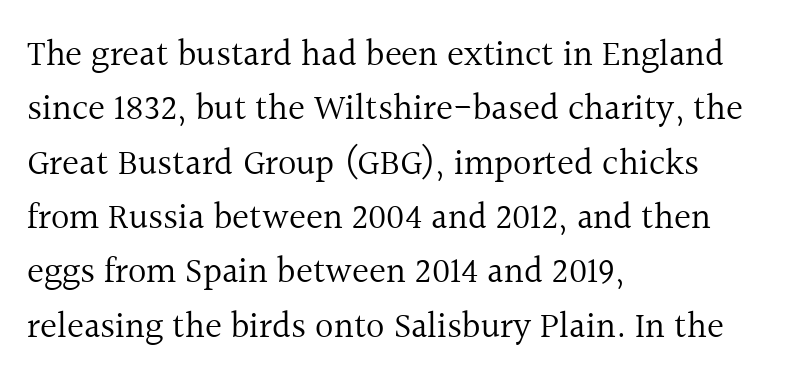
The image shows 36 px regular-weight serif type, upright; set left-aligned, normal line spacing (1.51x), normal letter spacing, not underlined; a medium x-height.
